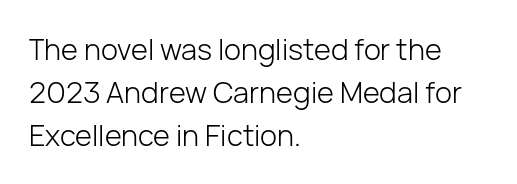
The image shows 29 px light sans-serif type, upright; set left-aligned, normal line spacing (1.48x), normal letter spacing, not underlined; low stroke contrast and a medium x-height.
